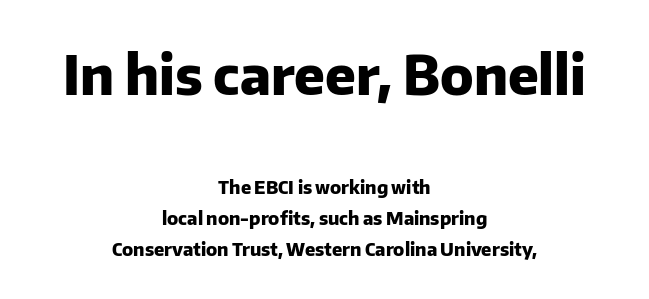
{"serif": "no", "italic": "no", "bold": "yes", "weight": "heavy", "width": "normal", "stroke_contrast": "low", "x_height": "medium", "monospaced": "no", "underline": "no", "align": "center", "line_spacing_ratio": 1.72, "letter_spacing": "normal", "letter_spacing_em": 0.0, "larger_block": "first", "size_ratio": 3.0, "glyph_px": 54}
